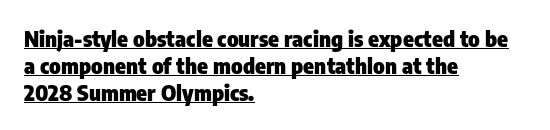
Q: Is the text bold? A: Yes.
Q: Is the text italic (slanted)? A: No, it is upright.
Q: Is the text underlined? A: Yes.
Q: How is the paragraph aligned? A: Left-aligned.
Q: Is the spacing between letters normal or unusually wide? A: Normal.
